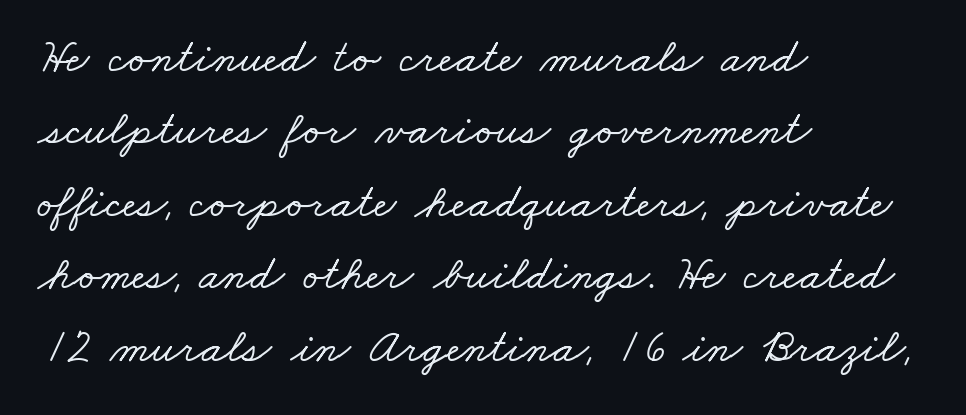
{"serif": "yes", "width": "wide", "stroke_contrast": "low", "x_height": "small", "monospaced": "no", "underline": "no", "align": "left", "line_spacing": "normal", "line_spacing_ratio": 1.51, "letter_spacing": "normal", "letter_spacing_em": 0.0, "glyph_px": 48}
